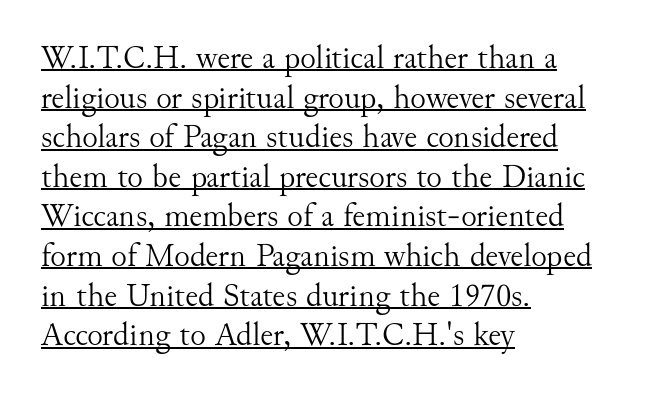
The horizontal fit of the characters is conventional and even. Visually the block forms a straight wall on the left and a jagged coastline on the right. Letters have the restrained weight of plain body copy at most. Think of a printed novel: that variable character pitch is what you see here.
